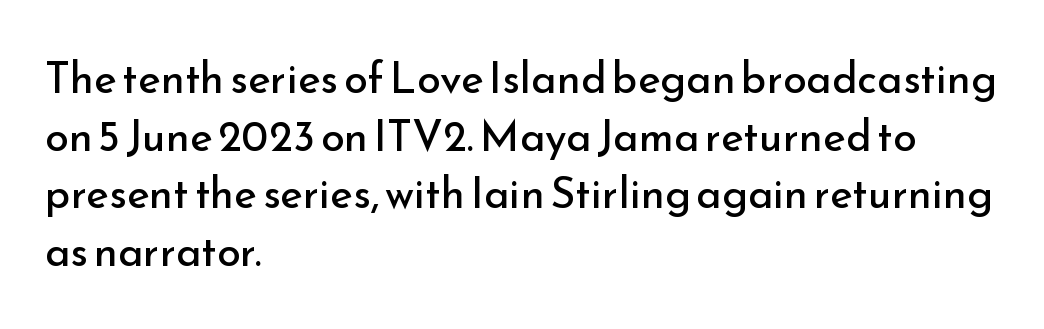
The image shows 43 px regular-weight sans-serif type, upright; set left-aligned, normal line spacing (1.34x), normal letter spacing, not underlined; low stroke contrast and a small x-height.
